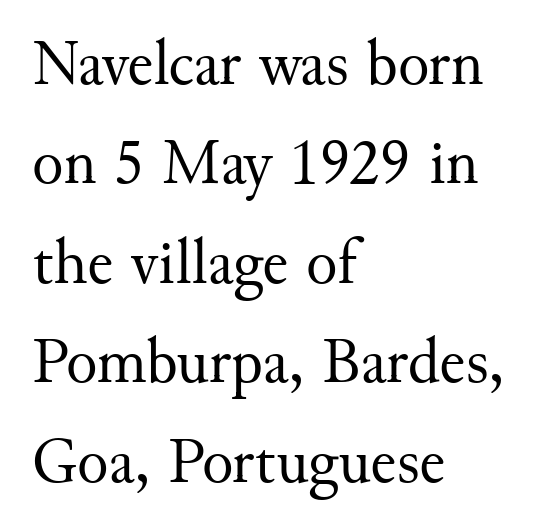
Q: Is the text bold? A: No.
Q: Is the text italic (slanted)? A: No, it is upright.
Q: Is the typeface a serif or a sans-serif typeface? A: Serif.
Q: Is the text underlined? A: No.
Q: How is the paragraph aligned? A: Left-aligned.
Q: Is the spacing between letters normal or unusually wide? A: Normal.
Q: Is the spacing between lines tight, normal or loose? A: Normal.
Q: Width (condensed, normal, or wide)? A: Normal.
Q: Stroke contrast? A: Medium.
Q: x-height? A: Small.
Q: Monospaced? A: No.
